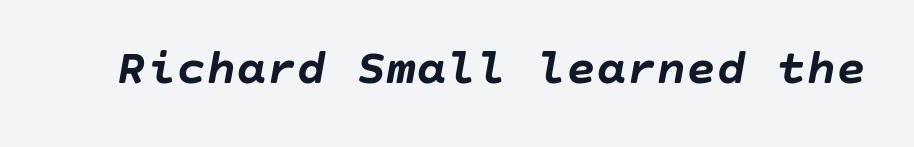
Q: Is the text bold? A: Yes.
Q: Is the text italic (slanted)? A: Yes, it leans right by about 10 degrees.
Q: Is the text underlined? A: No.
Q: Is the spacing between letters normal or unusually wide? A: Normal.
Q: Width (condensed, normal, or wide)? A: Normal.
Q: Stroke contrast? A: Low.
Q: x-height? A: Large.
